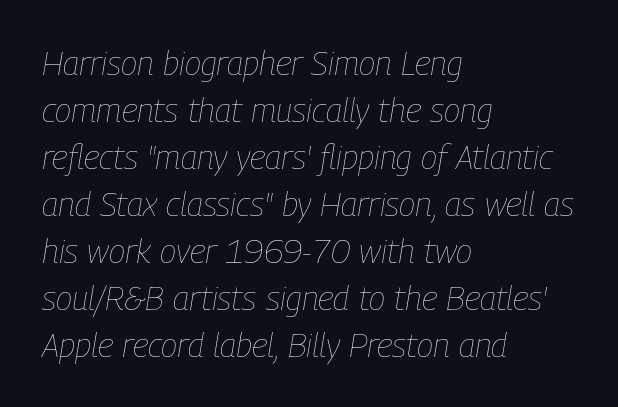
Q: Is the text bold? A: No.
Q: Is the text italic (slanted)? A: Yes, it leans right by about 9 degrees.
Q: Is the text underlined? A: No.
Q: How is the paragraph aligned? A: Left-aligned.
Q: Is the spacing between letters normal or unusually wide? A: Normal.
Q: Is the spacing between lines tight, normal or loose? A: Normal.
Q: Width (condensed, normal, or wide)? A: Condensed.
Q: Stroke contrast? A: Low.
Q: x-height? A: Medium.
Q: Monospaced? A: No.
